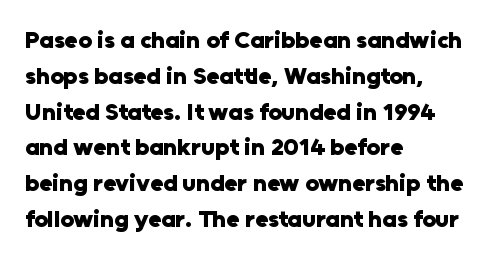
The image shows 24 px bold type, upright; set left-aligned, normal line spacing (1.49x), normal letter spacing, not underlined.
